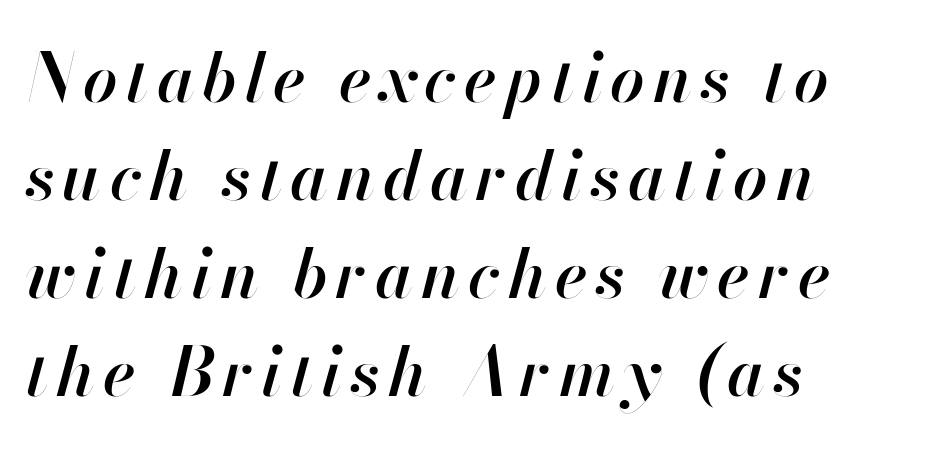
{"italic": "yes", "lean": "right", "slant_degrees": 13, "bold": "semi", "weight": "semibold", "width": "normal", "stroke_contrast": "high", "x_height": "small", "monospaced": "no", "underline": "no", "align": "left", "line_spacing": "normal", "line_spacing_ratio": 1.44, "glyph_px": 68}
